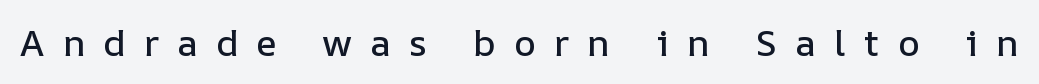
Q: Is the text italic (slanted)? A: No, it is upright.
Q: Is the text underlined? A: No.
Q: Is the spacing between letters normal or unusually wide? A: Unusually wide.
Q: Width (condensed, normal, or wide)? A: Normal.
Q: Stroke contrast? A: Low.
Q: x-height? A: Medium.
Q: Monospaced? A: No.
